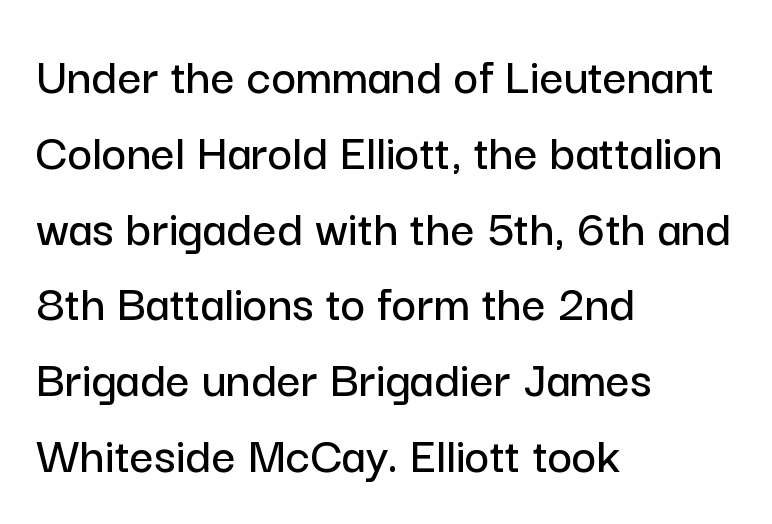
Looks like regular typesetting: each glyph gets only the width it needs. Casual observation: everything's shoved over to the left. The rendering uses a moderate line-height, typical for paragraphs. How are the letters spaced? Ordinarily, with no added tracking. The face used here is a sans, in the tradition of grotesques and geometrics.
